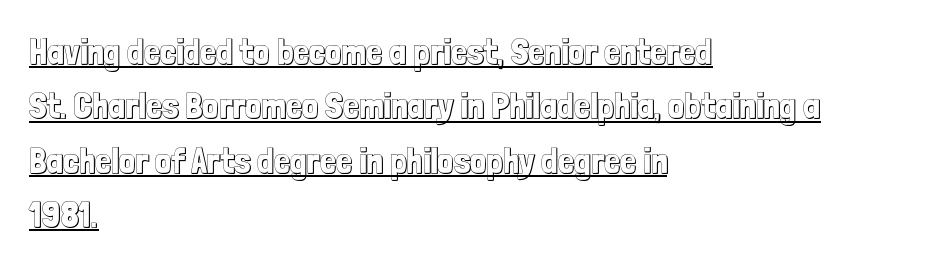
{"italic": "no", "width": "condensed", "x_height": "medium", "monospaced": "no", "underline": "yes", "align": "left", "line_spacing": "normal", "line_spacing_ratio": 1.51, "letter_spacing": "normal", "letter_spacing_em": 0.0, "glyph_px": 36}
